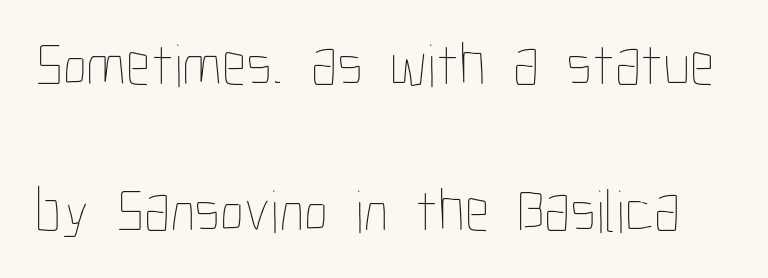
Any mark beneath the type? The region is blank. Summary of weight: not heavy and not bold. No extra tracking has been applied to these lines. Line spacing here is loose. The passage shown is typed in a proportional face where columns would drift.
